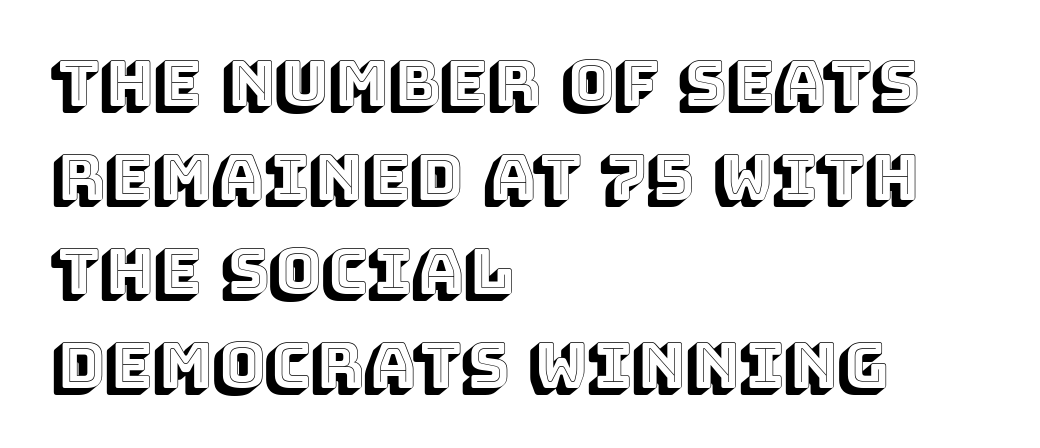
Words float on clear page, feet unadorned. The passage shown is typed in a proportional face where columns would drift. The rows are spaced the way most documents space them. The lettering stays uniformly vertical, giving the passage a roman look. The line texture is even and compact thanks to regular tracking. The typesetter chose a ragged-right arrangement here.
